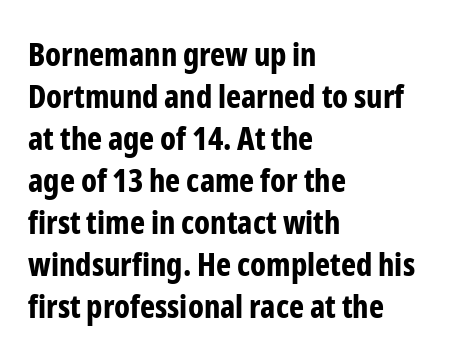
{"serif": "no", "italic": "no", "bold": "yes", "weight": "bold", "width": "condensed", "stroke_contrast": "low", "x_height": "medium", "monospaced": "no", "underline": "no", "align": "left", "line_spacing": "normal", "line_spacing_ratio": 1.31, "letter_spacing": "normal", "letter_spacing_em": 0.0, "glyph_px": 32}
